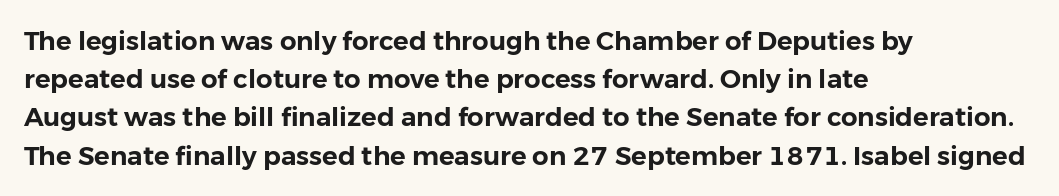
Glance below the letters and you will spot only blank space. Interline gaps are of average width in this sample. The type sits square on the baseline with zero lean. The text block is weighted toward the left margin, trailing off unevenly rightward. These lines keep a tight, regular rhythm from letter to letter.
